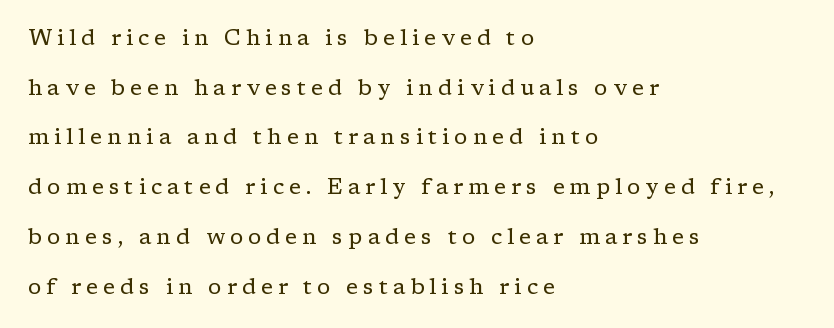
The image shows 22 px text type, upright; set left-aligned, loose line spacing (2.26x), unusually wide letter spacing (+0.23 em), not underlined.
